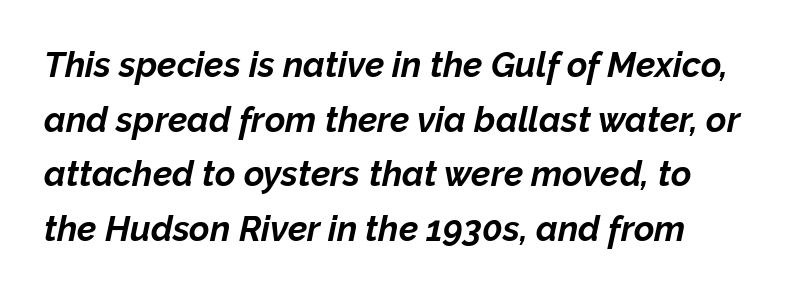
{"italic": "yes", "lean": "right", "slant_degrees": 12, "bold": "yes", "weight": "bold", "width": "normal", "stroke_contrast": "low", "x_height": "medium", "monospaced": "no", "underline": "no", "line_spacing": "normal", "line_spacing_ratio": 1.56, "letter_spacing": "normal", "letter_spacing_em": 0.0, "glyph_px": 35}
